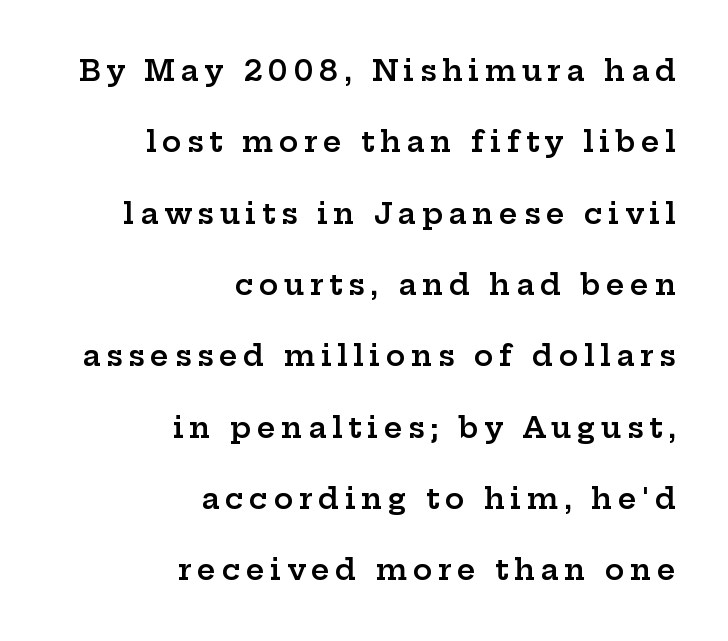
The image shows 29 px semibold, wide serif type, upright; set right-aligned, loose line spacing (2.46x), not underlined; low stroke contrast and a medium x-height.
